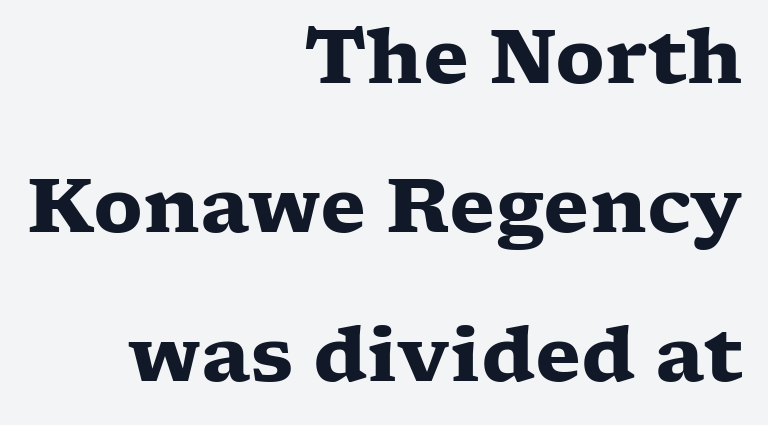
What kind of face is this? One with serifs. Typographic density is high because the face is bold. Style check: upright. Lines of text with bare space underneath.
